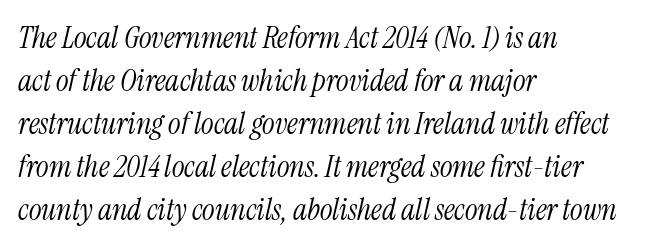
{"serif": "yes", "italic": "yes", "lean": "right", "slant_degrees": 13, "bold": "no", "weight": "light", "width": "condensed", "stroke_contrast": "medium", "x_height": "medium", "monospaced": "no", "underline": "no", "align": "left", "line_spacing": "normal", "line_spacing_ratio": 1.43, "letter_spacing": "normal", "letter_spacing_em": 0.0, "glyph_px": 30}
